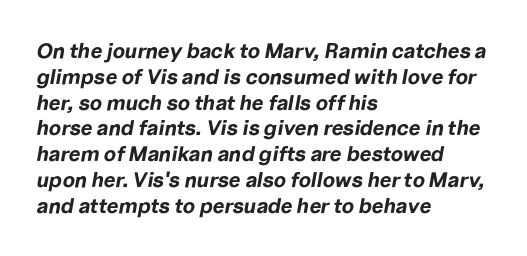
The image shows 21 px bold type, italic (leaning right); set left-aligned, line spacing 1.23x, normal letter spacing, not underlined.
